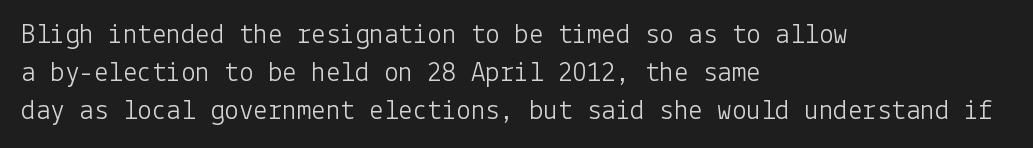
{"serif": "no", "italic": "no", "bold": "no", "weight": "light", "width": "normal", "stroke_contrast": "low", "x_height": "medium", "underline": "no", "align": "left", "line_spacing": "normal", "line_spacing_ratio": 1.31, "letter_spacing": "normal", "letter_spacing_em": 0.0, "glyph_px": 29}
